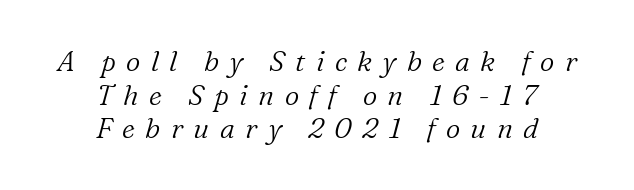
Do the characters align in a grid? No, the font is proportional. The letters are slanted; this is an italic face. The typeface has the unassuming heft of standard copy or less. Notice how the passage keeps no hard edge, just a central spine. This sample uses a serif face. Does extra space separate the letters? Yes, quite a lot of it.
